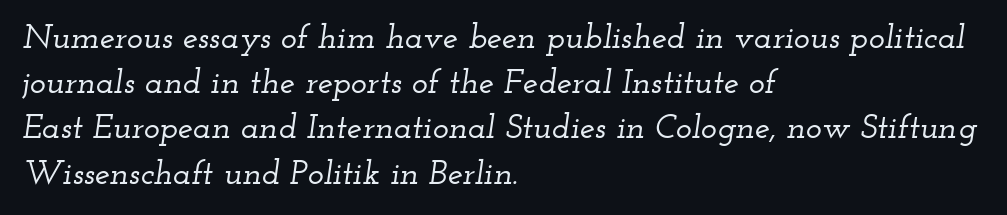
Q: Is the text italic (slanted)? A: Yes, it leans right by about 12 degrees.
Q: Is the typeface a serif or a sans-serif typeface? A: Serif.
Q: Is the text underlined? A: No.
Q: How is the paragraph aligned? A: Left-aligned.
Q: Is the spacing between letters normal or unusually wide? A: Normal.
Q: Is the spacing between lines tight, normal or loose? A: Normal.
Q: Width (condensed, normal, or wide)? A: Wide.
Q: Stroke contrast? A: Low.
Q: x-height? A: Small.
Q: Monospaced? A: No.
